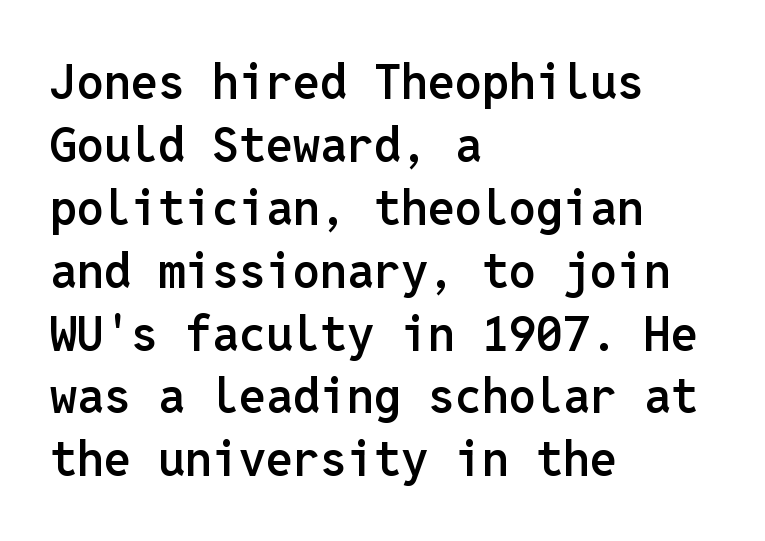
The image shows 48 px semibold sans-serif type, upright, monospaced; set left-aligned, normal line spacing (1.31x), normal letter spacing, not underlined; low stroke contrast and a medium x-height.
